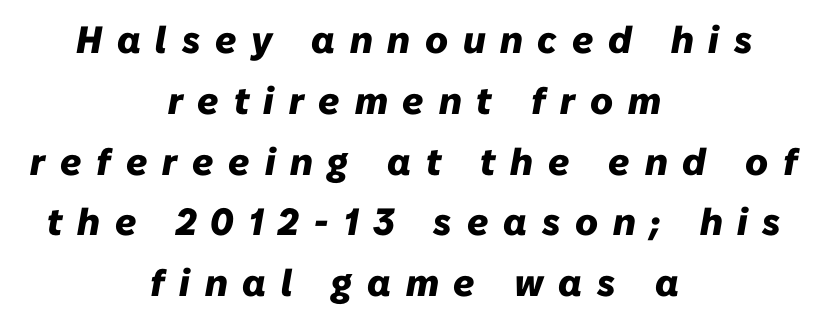
The image shows 38 px heavy type, italic (leaning right); set centered, normal line spacing (1.6x), unusually wide letter spacing (+0.39 em), not underlined; low stroke contrast and a medium x-height.
